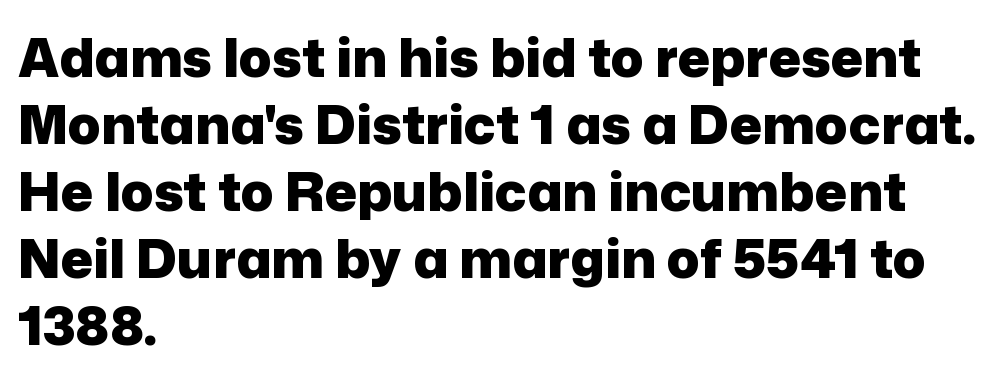
{"serif": "no", "italic": "no", "bold": "yes", "weight": "heavy", "width": "normal", "stroke_contrast": "low", "x_height": "medium", "monospaced": "no", "underline": "no", "align": "left", "line_spacing_ratio": 1.24, "letter_spacing": "normal", "letter_spacing_em": 0.0, "glyph_px": 54}
